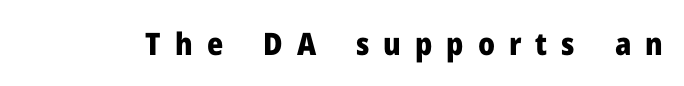
Q: Is the text bold? A: Yes.
Q: Is the text italic (slanted)? A: No, it is upright.
Q: Is the typeface a serif or a sans-serif typeface? A: Sans-serif.
Q: Is the text underlined? A: No.
Q: Is the spacing between letters normal or unusually wide? A: Unusually wide.
Q: Width (condensed, normal, or wide)? A: Normal.
Q: Stroke contrast? A: Low.
Q: x-height? A: Medium.
Q: Monospaced? A: No.
